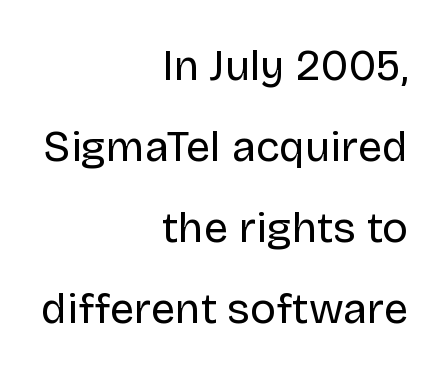
The setting favours the right margin, as signatures and pull-quotes sometimes do. The lettering holds an erect, upright posture throughout. Font category for this specimen: sans-serif. No letter is thick-stroked: the sample isn't bold. Tracking here is standard; glyphs follow each other at the usual distance.
